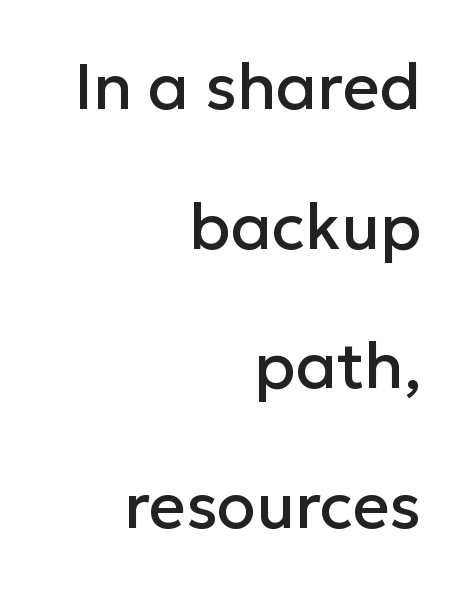
{"serif": "no", "italic": "no", "width": "normal", "stroke_contrast": "low", "x_height": "medium", "monospaced": "no", "underline": "no", "align": "right", "line_spacing": "loose", "line_spacing_ratio": 2.18, "letter_spacing": "normal", "letter_spacing_em": 0.0, "glyph_px": 64}
